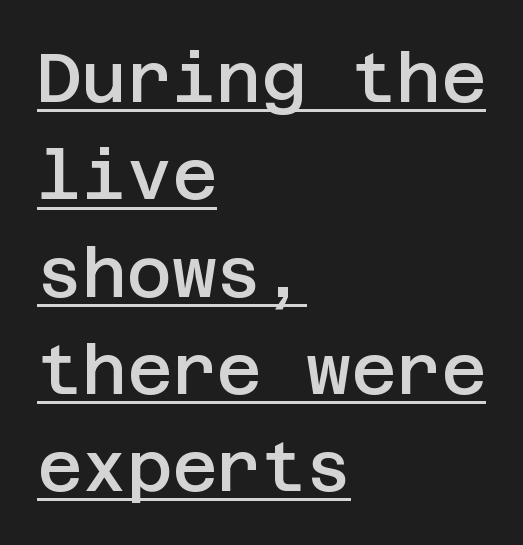
These lines sit exactly where default settings would place them. Short note: letters normally spaced. Compared with undecorated copy, this sample adds a rule below the words. Upright lettering throughout. This is sans-serif lettering, the kind often seen on screens and signage. Semibold letterforms, between regular and bold.
